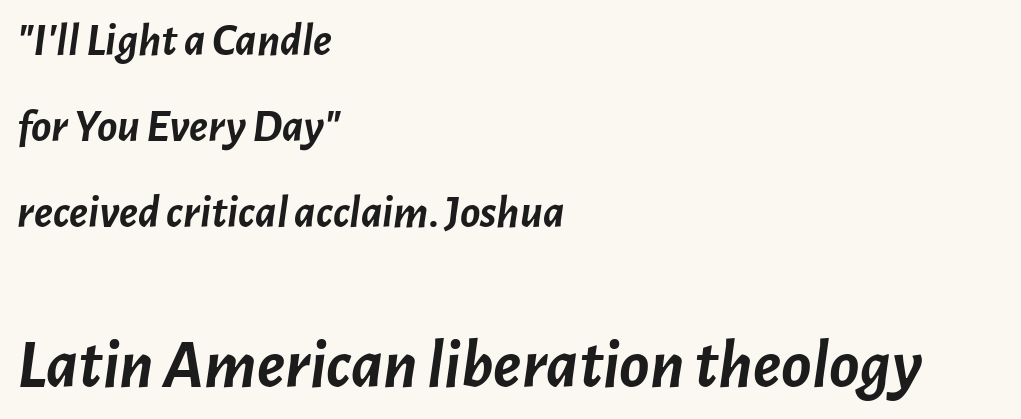
Q: Is the text bold? A: Yes.
Q: Is the text italic (slanted)? A: Yes, it leans right by about 7 degrees.
Q: Is the text underlined? A: No.
Q: How is the paragraph aligned? A: Left-aligned.
Q: Is the spacing between letters normal or unusually wide? A: Normal.
Q: Which block of text is set in a larger size, the first (top) or the second (bottom)? A: The second (bottom) one.
Q: Width (condensed, normal, or wide)? A: Normal.
Q: Stroke contrast? A: Low.
Q: x-height? A: Medium.
Q: Monospaced? A: No.
